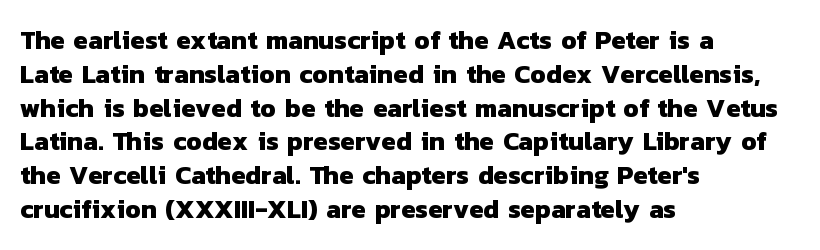
Q: Is the text bold? A: Yes.
Q: Is the text underlined? A: No.
Q: How is the paragraph aligned? A: Left-aligned.
Q: Is the spacing between letters normal or unusually wide? A: Normal.
Q: Is the spacing between lines tight, normal or loose? A: Normal.
